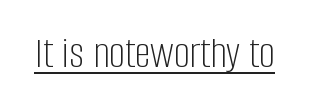
Q: Is the text bold? A: No.
Q: Is the text italic (slanted)? A: No, it is upright.
Q: Is the typeface a serif or a sans-serif typeface? A: Sans-serif.
Q: Is the text underlined? A: Yes.
Q: Is the spacing between letters normal or unusually wide? A: Normal.
Q: Width (condensed, normal, or wide)? A: Condensed.
Q: Stroke contrast? A: Low.
Q: x-height? A: Large.
Q: Monospaced? A: No.
